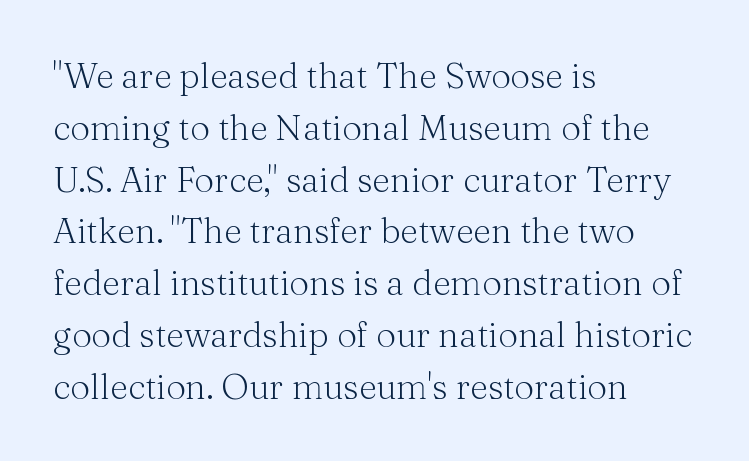
The image shows 35 px light serif type, upright; set left-aligned, normal line spacing (1.48x), normal letter spacing, not underlined; medium stroke contrast and a medium x-height.
